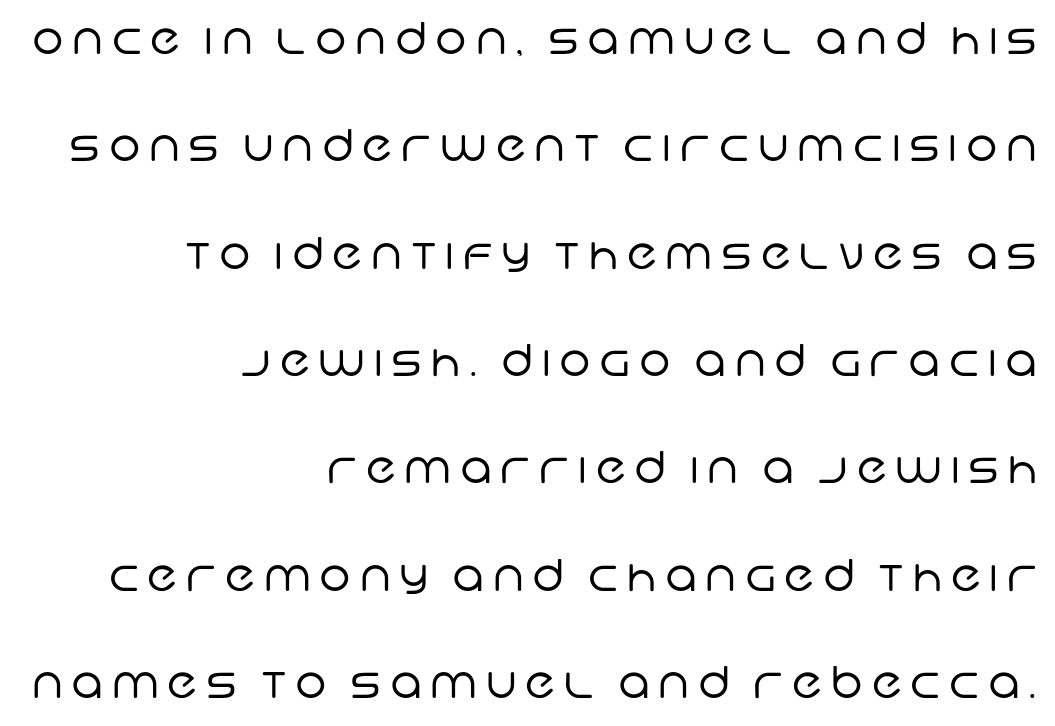
{"serif": "no", "bold": "no", "weight": "regular", "width": "normal", "stroke_contrast": "low", "x_height": "large", "monospaced": "no", "underline": "no", "align": "right", "line_spacing": "loose", "line_spacing_ratio": 2.44, "letter_spacing": "wide", "letter_spacing_em": 0.2, "glyph_px": 44}
